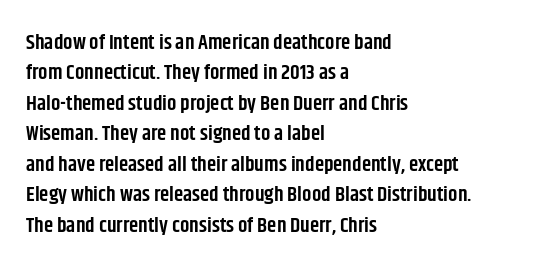
Inter-character spacing is left at the font's built-in metrics. Posture: straight, roman, zero tilt. These lines carry some extra weight — a demibold, not a full bold. The paragraph has a hard left edge and a soft right edge. Regular leading. Decoration check: the copy has no underline.
